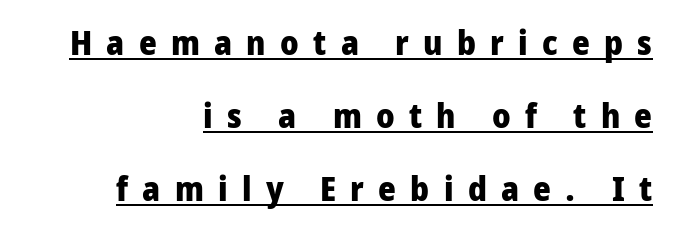
Q: Is the text bold? A: Yes.
Q: Is the text italic (slanted)? A: No, it is upright.
Q: Is the typeface a serif or a sans-serif typeface? A: Sans-serif.
Q: Is the text underlined? A: Yes.
Q: How is the paragraph aligned? A: Right-aligned.
Q: Is the spacing between letters normal or unusually wide? A: Unusually wide.
Q: Is the spacing between lines tight, normal or loose? A: Loose.
Q: Width (condensed, normal, or wide)? A: Normal.
Q: Stroke contrast? A: Low.
Q: x-height? A: Medium.
Q: Monospaced? A: No.
